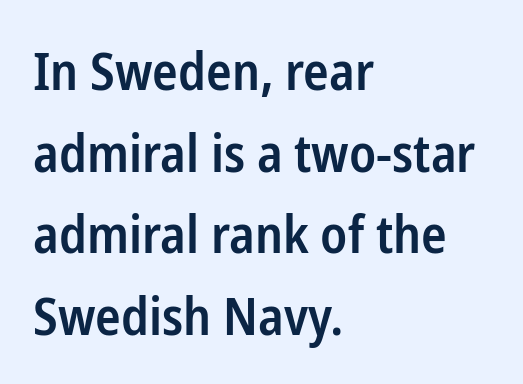
The rows are spaced the way most documents space them. The rendering anchors every line to the left-hand side. This is the in-between weight designers call semibold or demi. The letters stand straight up with perfectly vertical stems. The passage shown is typed in a proportional face where columns would drift. The typeface chosen for these lines omits serifs.
